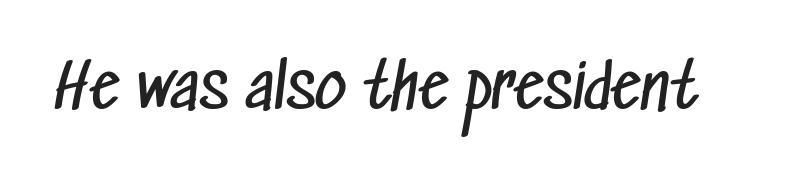
The image shows 61 px regular-weight, condensed sans-serif type; set normal letter spacing, not underlined; low stroke contrast and a medium x-height.
